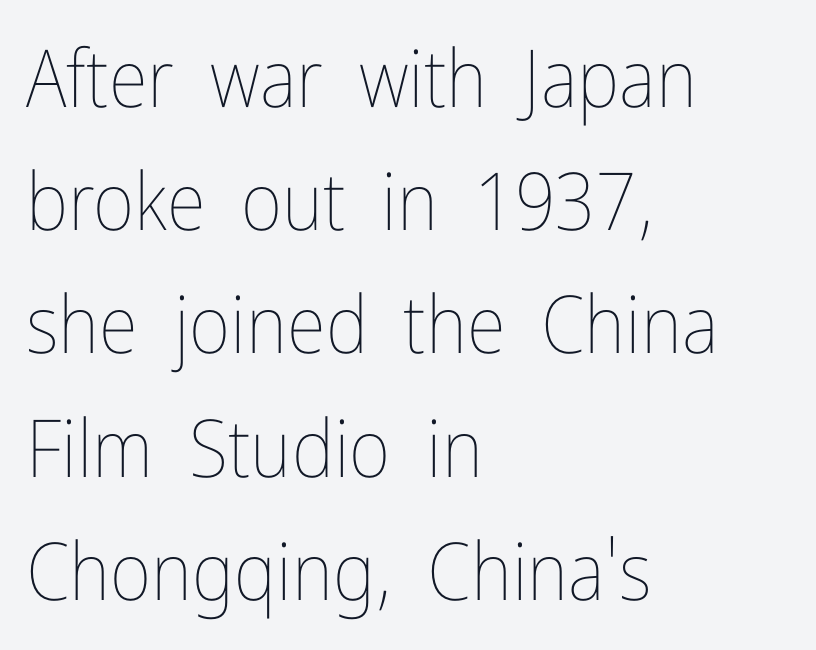
Descender tails drop into unmarked territory. Reading down the column, the eye jumps a familiar distance to each next line. These lines are rendered in a variable-pitch font. Inter-character spacing is left at the font's built-in metrics. These lines stack with their left ends in a neat column.
